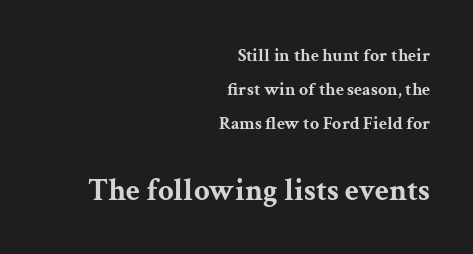
The image shows 31 px bold, wide serif type, upright; set right-aligned, line spacing 1.89x, normal letter spacing, not underlined; the second (bottom) block is 1.72x larger; medium stroke contrast and a medium x-height.
